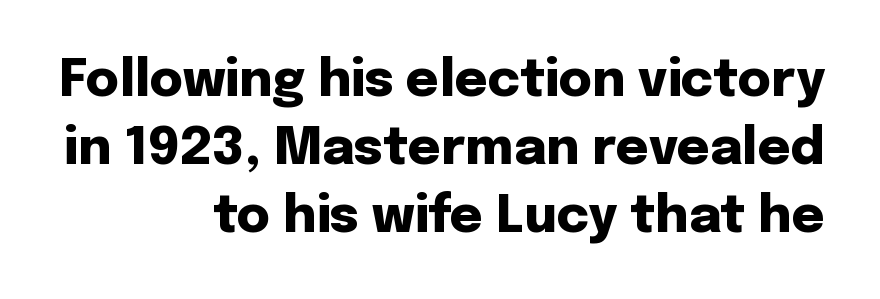
The rendering uses natural spacing where letterforms have individual widths. This rendering uses right alignment, leaving the left contour irregular. The rows are spaced the way most documents space them. Unlike a traditional serif, this face leaves its strokes unadorned.
